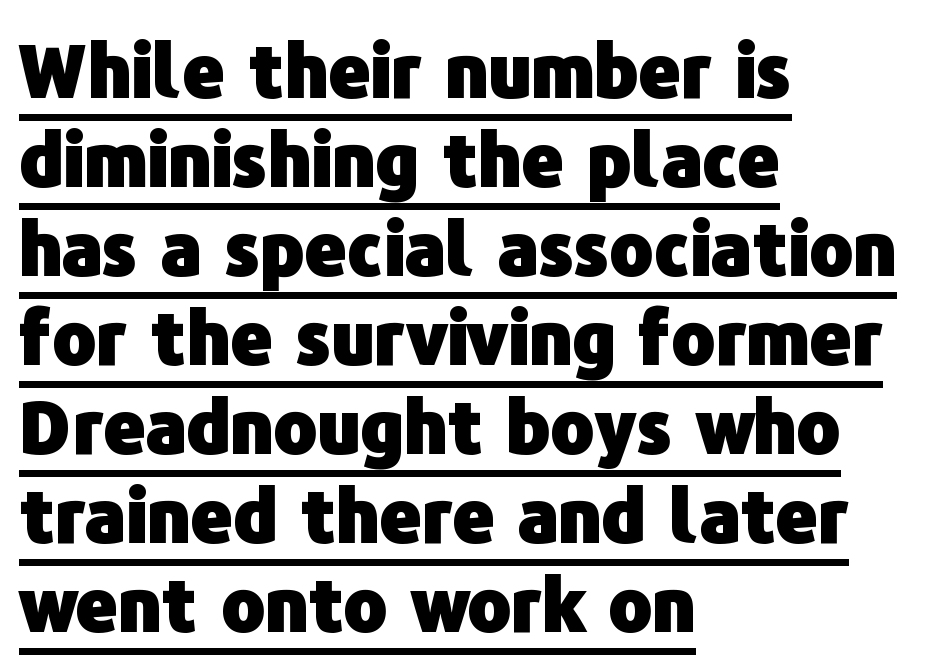
The rendering uses natural spacing where letterforms have individual widths. A typesetter would label this face a sans. The typesetter has applied underlining to the passage shown. The passage is arranged the way most books set body copy — flush left. As a designer I'd log this as weight 700, bold.
